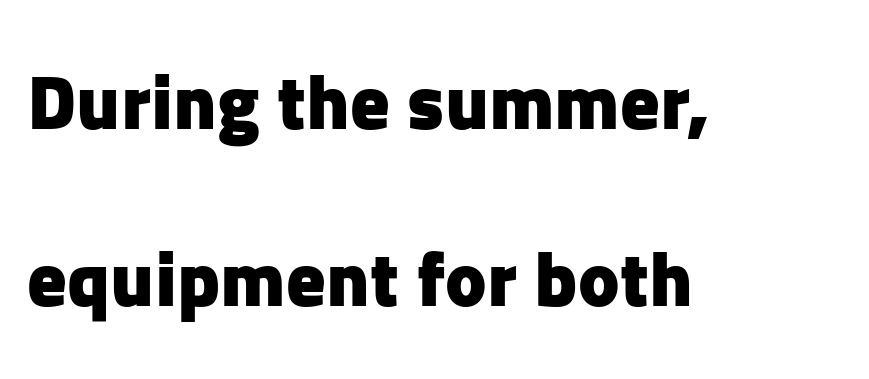
Unlike a traditional serif, this face leaves its strokes unadorned. The glyphs have the mass of a bold cut. Reading down the column, the eye jumps a long way to each next line. Style check: upright.
